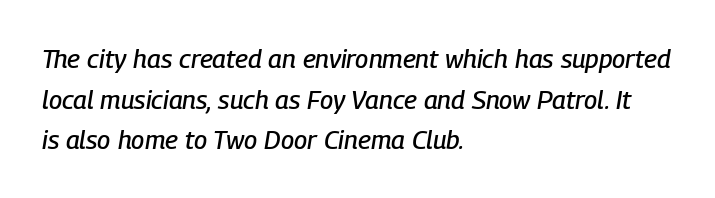
The face used here has a pronounced slope to its letters. Spacing between characters is what you'd get straight out of the box. The words here are not underlined. In CSS terms this would be text-align: left. How would I describe the line gaps? Plain and ordinary.
